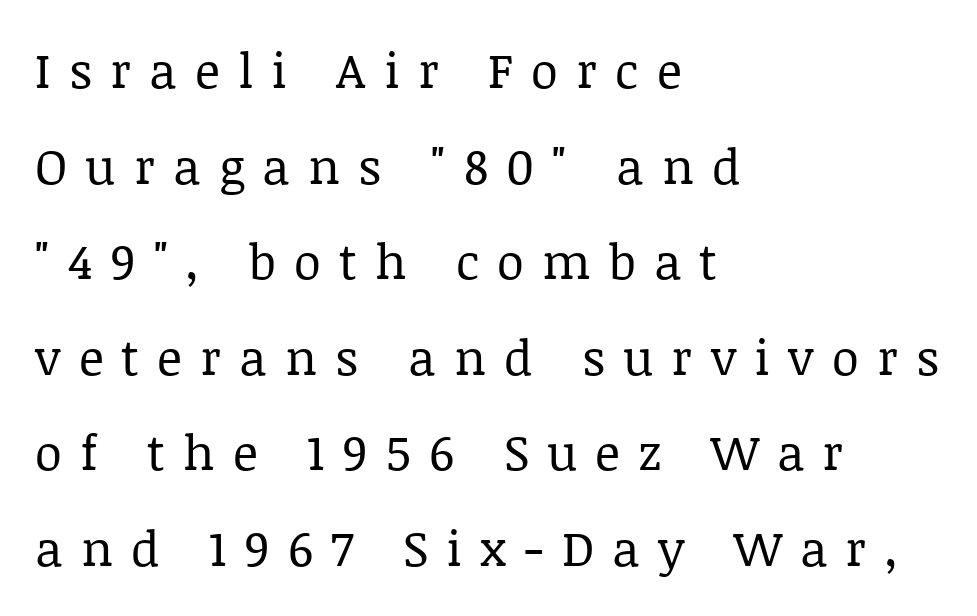
{"serif": "yes", "italic": "no", "bold": "no", "weight": "regular", "width": "normal", "stroke_contrast": "low", "x_height": "large", "monospaced": "no", "underline": "no", "align": "left", "line_spacing": "loose", "line_spacing_ratio": 1.95, "letter_spacing": "wide", "letter_spacing_em": 0.37, "glyph_px": 49}
